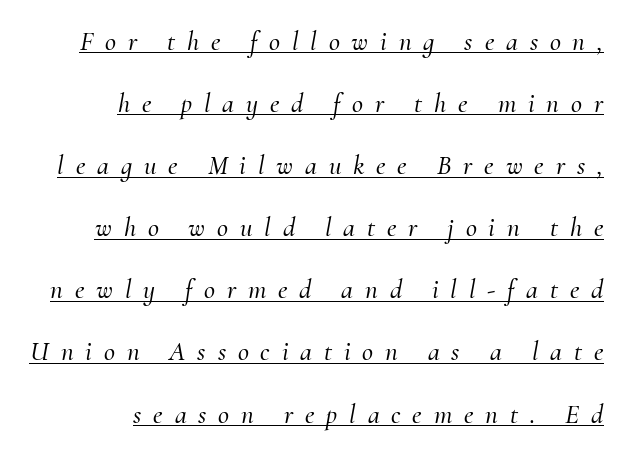
The space between consecutive lines is lavish. Is the block centered? No — it sits flush against the right margin. The words here are underlined. The line texture is sparse and dotted thanks to wide tracking. Style check: oblique.
